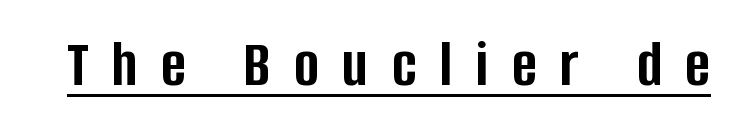
Q: Is the text bold? A: Yes.
Q: Is the text italic (slanted)? A: No, it is upright.
Q: Is the typeface a serif or a sans-serif typeface? A: Sans-serif.
Q: Is the text underlined? A: Yes.
Q: Is the spacing between letters normal or unusually wide? A: Unusually wide.
Q: Width (condensed, normal, or wide)? A: Condensed.
Q: Stroke contrast? A: Low.
Q: x-height? A: Large.
Q: Monospaced? A: No.
